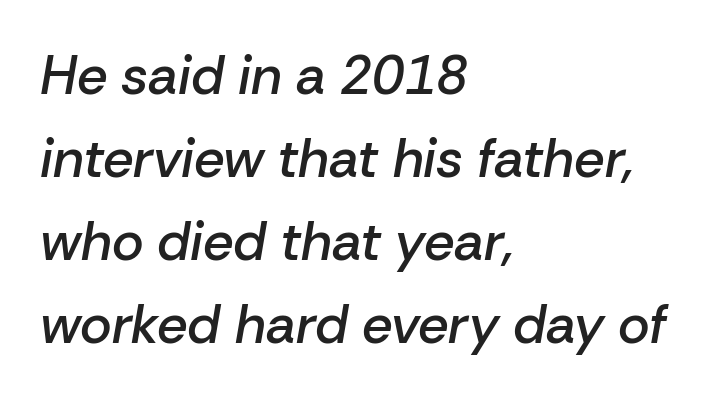
The image shows 54 px semibold type, italic (leaning right); set left-aligned, normal line spacing (1.54x), normal letter spacing, not underlined; low stroke contrast and a medium x-height.
